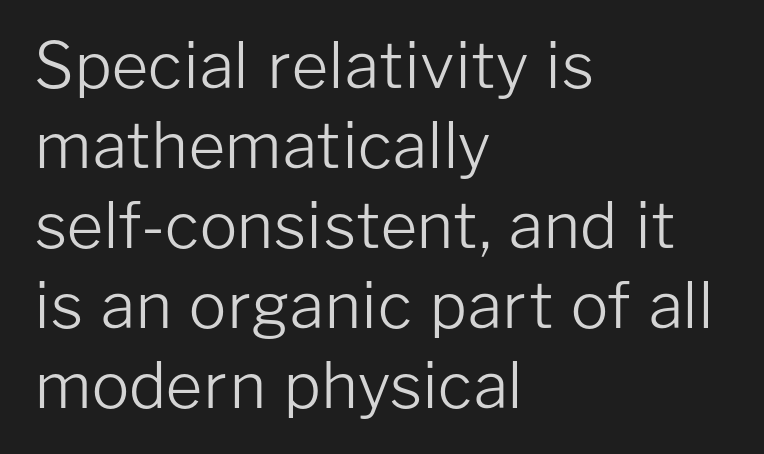
{"serif": "no", "italic": "no", "bold": "no", "weight": "light", "width": "normal", "stroke_contrast": "low", "x_height": "medium", "monospaced": "no", "underline": "no", "align": "left", "line_spacing": "normal", "line_spacing_ratio": 1.27, "letter_spacing": "normal", "letter_spacing_em": 0.0, "glyph_px": 63}
